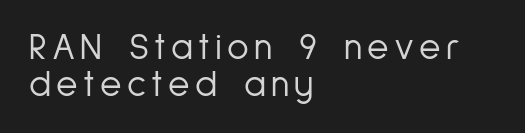
Q: Is the text bold? A: No.
Q: Is the text italic (slanted)? A: No, it is upright.
Q: Is the typeface a serif or a sans-serif typeface? A: Sans-serif.
Q: Is the text underlined? A: No.
Q: How is the paragraph aligned? A: Left-aligned.
Q: Is the spacing between lines tight, normal or loose? A: Tight.
Q: Width (condensed, normal, or wide)? A: Condensed.
Q: Stroke contrast? A: Low.
Q: x-height? A: Medium.
Q: Monospaced? A: No.
